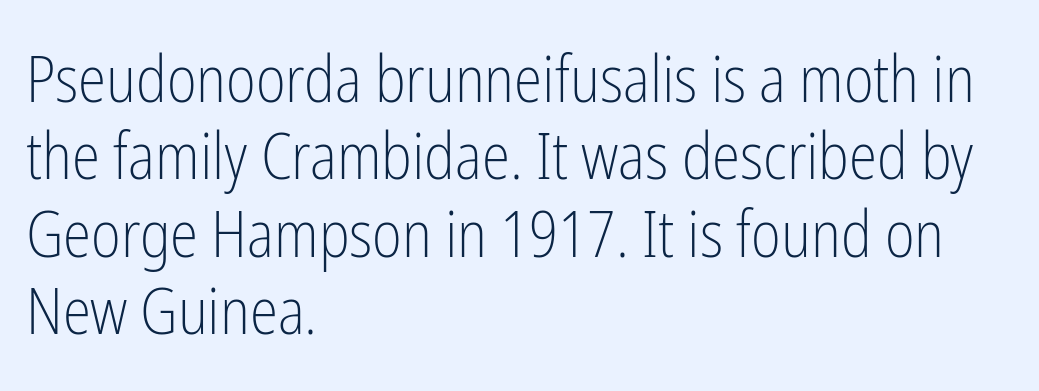
Ascenders rise straight up at ninety degrees. The letters advance in unequal steps, a hallmark of proportional type. Stems here are at most as thick as an everyday book face. Each word holds together tightly as a unit, with standard inter-letter gaps. This rendering features lettering with no underline. These lines stack with their left ends in a neat column.
